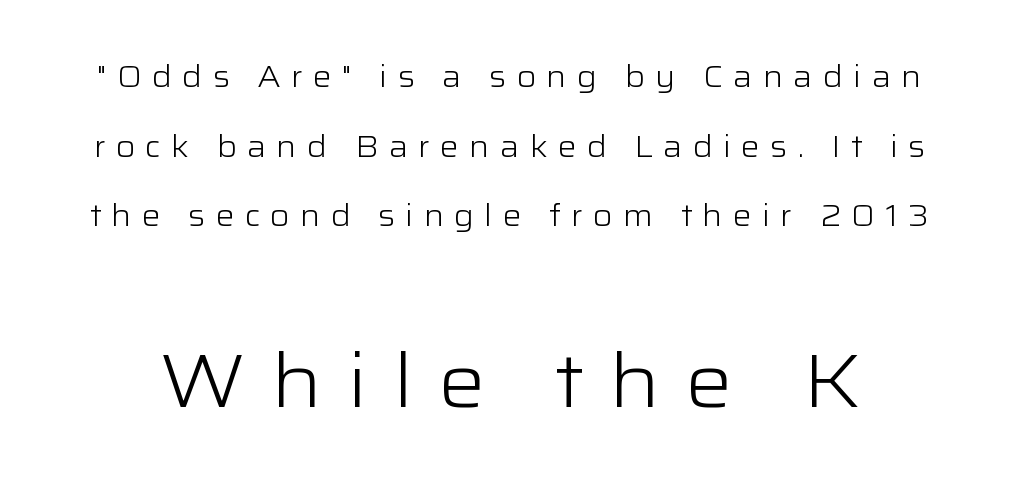
The image shows 75 px light, wide sans-serif type, upright; set loose line spacing (2.32x), unusually wide letter spacing (+0.33 em), not underlined; the second (bottom) block is 2.5x larger; low stroke contrast and a medium x-height.
